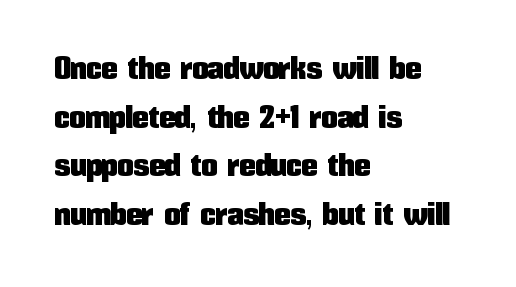
The image shows 32 px condensed sans-serif type, upright; set left-aligned, normal line spacing (1.52x), normal letter spacing, not underlined; low stroke contrast and a medium x-height.
